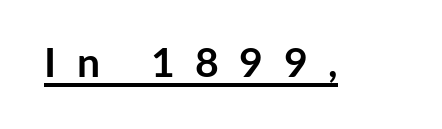
Q: Is the text bold? A: Yes.
Q: Is the text italic (slanted)? A: No, it is upright.
Q: Is the typeface a serif or a sans-serif typeface? A: Sans-serif.
Q: Is the text underlined? A: Yes.
Q: Is the spacing between letters normal or unusually wide? A: Unusually wide.
Q: Width (condensed, normal, or wide)? A: Normal.
Q: Stroke contrast? A: Low.
Q: x-height? A: Medium.
Q: Monospaced? A: No.
